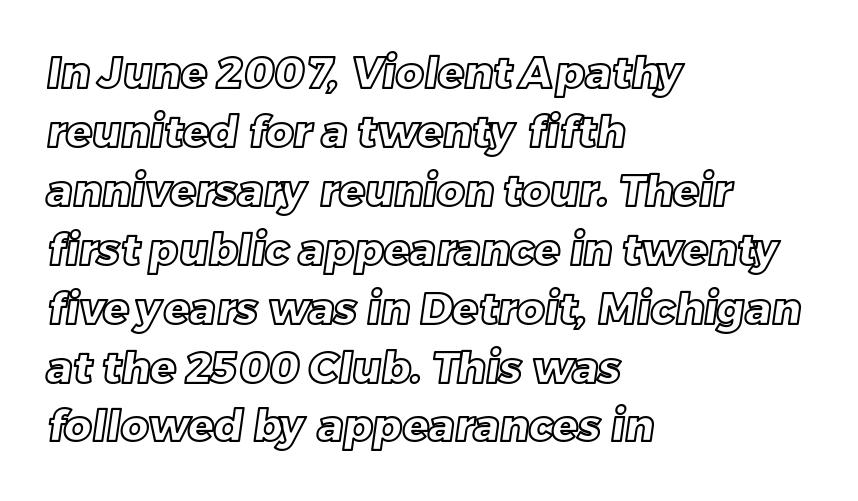
{"width": "normal", "x_height": "large", "monospaced": "no", "underline": "no", "align": "left", "line_spacing": "normal", "line_spacing_ratio": 1.37, "letter_spacing": "normal", "letter_spacing_em": 0.0, "glyph_px": 43}
